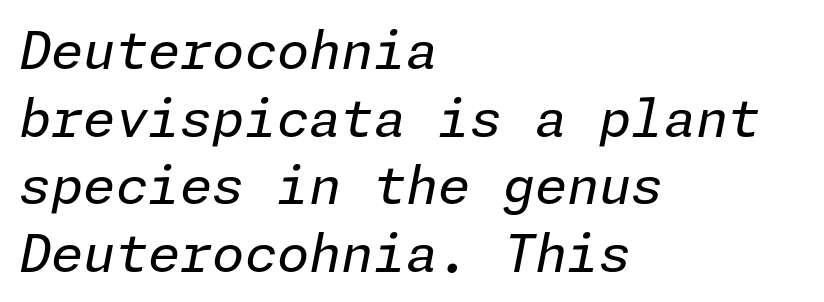
{"italic": "yes", "lean": "right", "slant_degrees": 11, "bold": "no", "weight": "regular", "width": "normal", "stroke_contrast": "low", "x_height": "medium", "underline": "no", "align": "left", "line_spacing": "normal", "line_spacing_ratio": 1.3, "letter_spacing": "normal", "letter_spacing_em": 0.0, "glyph_px": 52}
